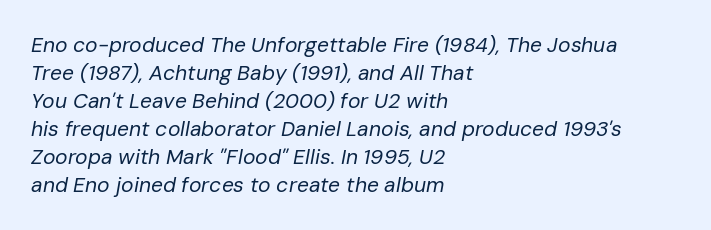
{"italic": "yes", "lean": "right", "slant_degrees": 10, "bold": "no", "underline": "no", "align": "left", "line_spacing": "normal", "line_spacing_ratio": 1.33, "letter_spacing": "normal", "letter_spacing_em": 0.0, "glyph_px": 21}
